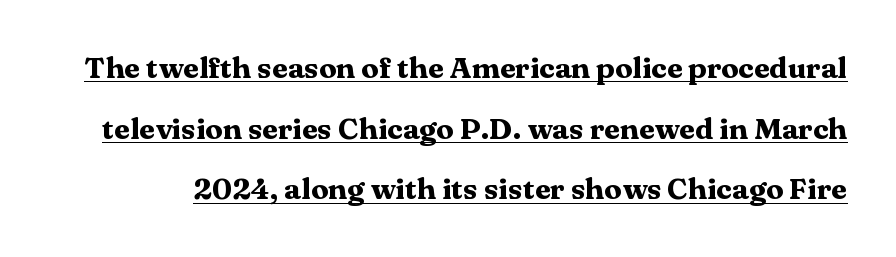
Q: Is the text bold? A: Yes.
Q: Is the text italic (slanted)? A: No, it is upright.
Q: Is the typeface a serif or a sans-serif typeface? A: Serif.
Q: Is the text underlined? A: Yes.
Q: Is the spacing between letters normal or unusually wide? A: Normal.
Q: Is the spacing between lines tight, normal or loose? A: Loose.
Q: Width (condensed, normal, or wide)? A: Wide.
Q: Stroke contrast? A: Medium.
Q: x-height? A: Medium.
Q: Monospaced? A: No.
